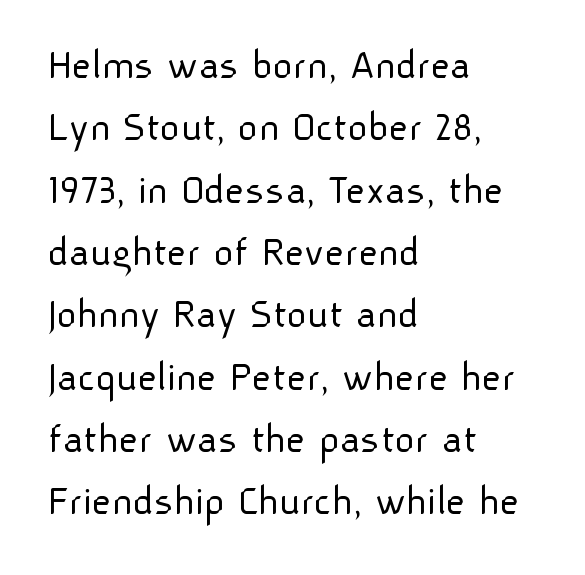
Q: Is the text bold? A: No.
Q: Is the text italic (slanted)? A: No, it is upright.
Q: Is the typeface a serif or a sans-serif typeface? A: Sans-serif.
Q: Is the text underlined? A: No.
Q: How is the paragraph aligned? A: Left-aligned.
Q: Is the spacing between letters normal or unusually wide? A: Normal.
Q: Is the spacing between lines tight, normal or loose? A: Normal.
Q: Width (condensed, normal, or wide)? A: Normal.
Q: Stroke contrast? A: Low.
Q: x-height? A: Medium.
Q: Monospaced? A: No.
